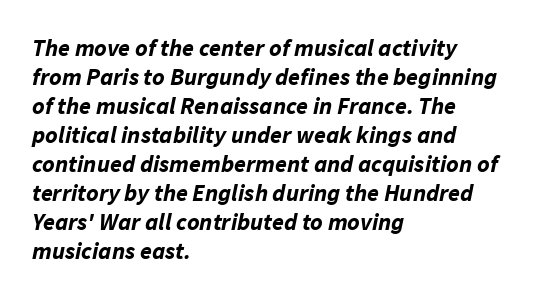
{"italic": "yes", "lean": "right", "slant_degrees": 11, "bold": "yes", "underline": "no", "align": "left", "line_spacing_ratio": 1.21, "letter_spacing": "normal", "letter_spacing_em": 0.0, "glyph_px": 24}
